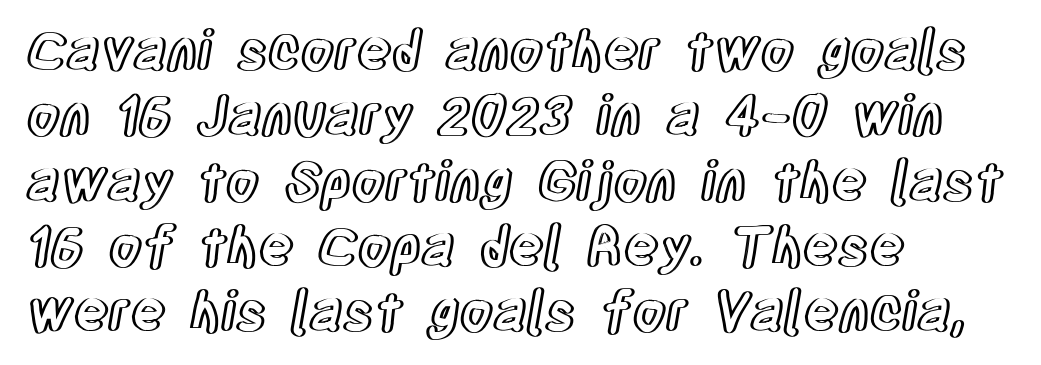
{"width": "condensed", "x_height": "large", "monospaced": "no", "underline": "no", "align": "left", "line_spacing_ratio": 1.21, "letter_spacing": "normal", "letter_spacing_em": 0.0, "glyph_px": 54}
